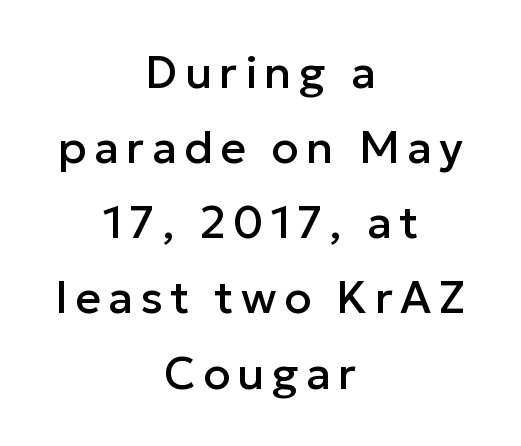
Q: Is the text italic (slanted)? A: No, it is upright.
Q: Is the typeface a serif or a sans-serif typeface? A: Sans-serif.
Q: Is the text underlined? A: No.
Q: How is the paragraph aligned? A: Centered.
Q: Is the spacing between lines tight, normal or loose? A: Normal.
Q: Width (condensed, normal, or wide)? A: Normal.
Q: Stroke contrast? A: Low.
Q: x-height? A: Medium.
Q: Monospaced? A: No.
